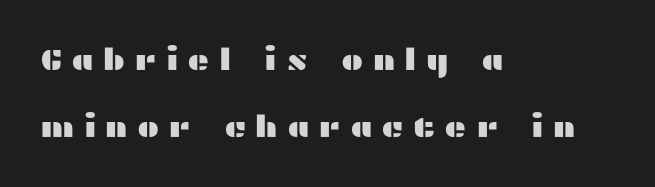
Q: Is the text italic (slanted)? A: No, it is upright.
Q: Is the typeface a serif or a sans-serif typeface? A: Sans-serif.
Q: Is the text underlined? A: No.
Q: How is the paragraph aligned? A: Left-aligned.
Q: Is the spacing between letters normal or unusually wide? A: Unusually wide.
Q: Is the spacing between lines tight, normal or loose? A: Loose.
Q: Width (condensed, normal, or wide)? A: Wide.
Q: Stroke contrast? A: Medium.
Q: x-height? A: Medium.
Q: Monospaced? A: No.
